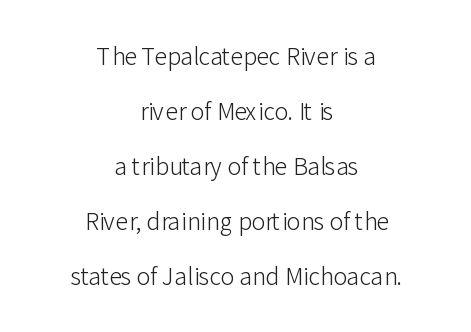
The image shows 23 px text type, upright; set centered, loose line spacing (2.39x), normal letter spacing, not underlined.
